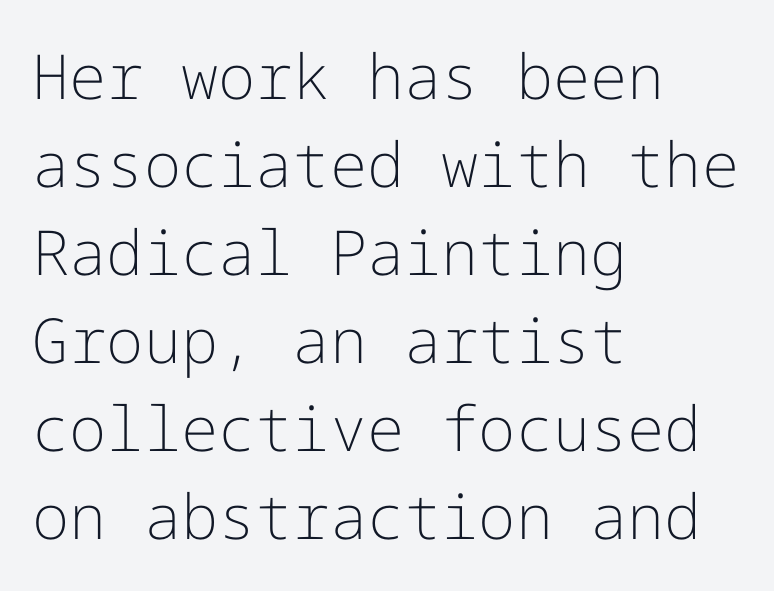
The image shows 62 px light sans-serif type, upright; set left-aligned, normal line spacing (1.42x), normal letter spacing, not underlined; low stroke contrast and a medium x-height.
